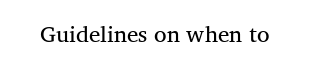
The image shows 23 px text type; set normal letter spacing, not underlined.
